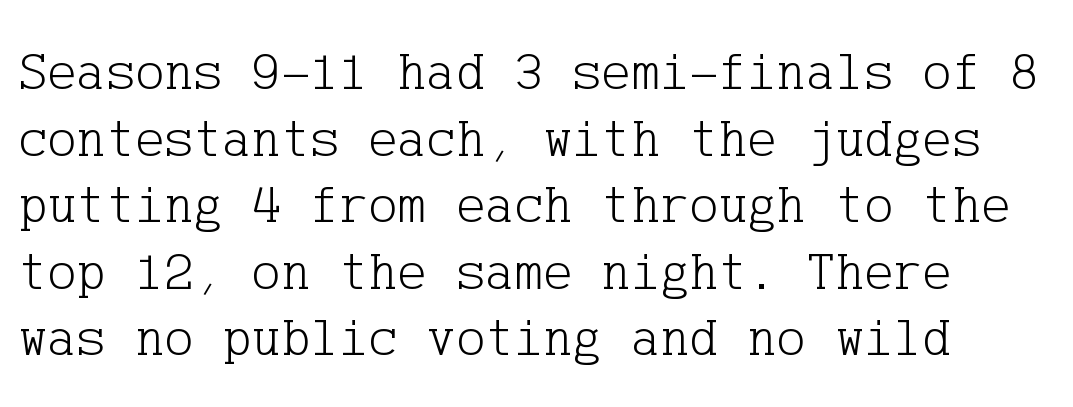
Q: Is the text bold? A: No.
Q: Is the text italic (slanted)? A: No, it is upright.
Q: Is the typeface a serif or a sans-serif typeface? A: Serif.
Q: Is the text underlined? A: No.
Q: Is the spacing between letters normal or unusually wide? A: Normal.
Q: Width (condensed, normal, or wide)? A: Normal.
Q: Stroke contrast? A: Low.
Q: x-height? A: Medium.
